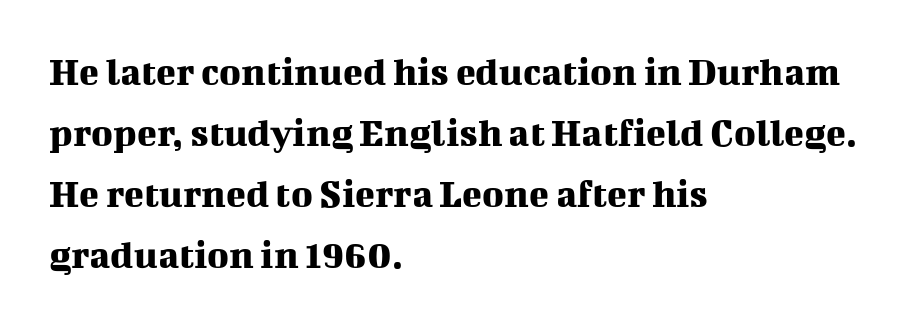
Q: Is the text italic (slanted)? A: No, it is upright.
Q: Is the typeface a serif or a sans-serif typeface? A: Serif.
Q: Is the text underlined? A: No.
Q: How is the paragraph aligned? A: Left-aligned.
Q: Is the spacing between letters normal or unusually wide? A: Normal.
Q: Is the spacing between lines tight, normal or loose? A: Normal.
Q: Width (condensed, normal, or wide)? A: Normal.
Q: Stroke contrast? A: Medium.
Q: x-height? A: Medium.
Q: Monospaced? A: No.
